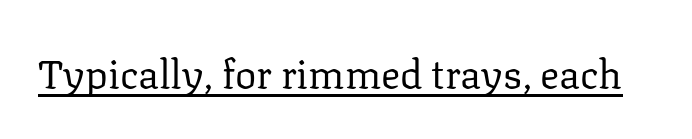
Here the designer chose a conventional face with non-uniform glyph widths. No italicization has been applied; the sample stays upright. The glyphs are accompanied by a horizontal stroke just below them. Is the stroke heavy? The answer is a plain regular-or-lighter. A serif font was chosen for this passage.
